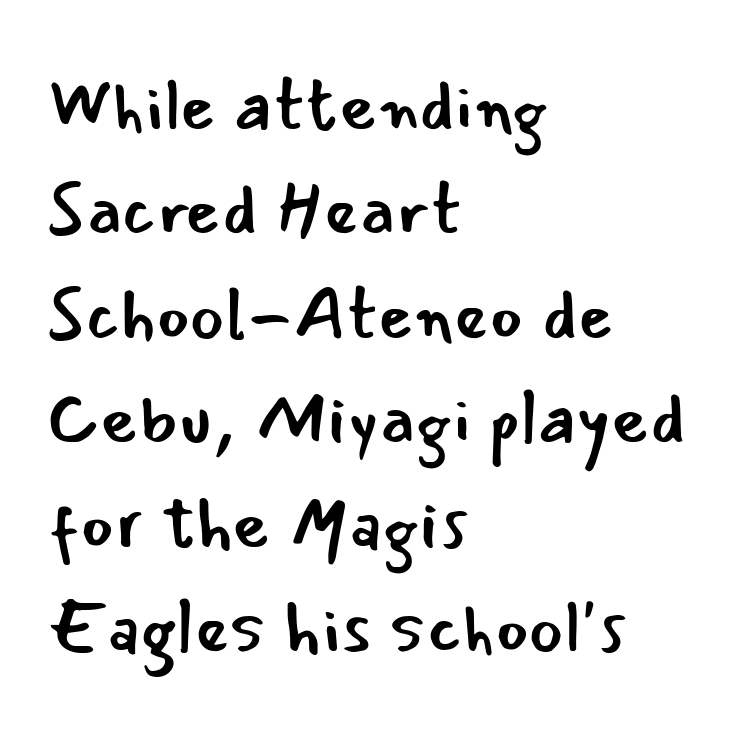
In terms of posture, this sample is upright. The letters look calm and open, with moderate or lighter stems. If you drew a ruler down the left edge, every line would touch it. Students, note that the glyphs here touch the page at normal intervals.
